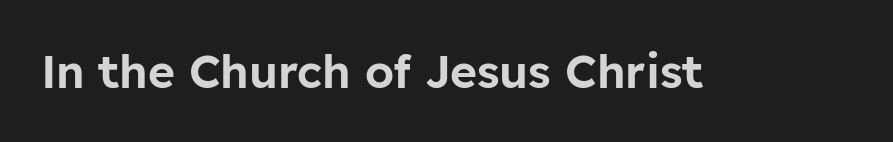
Q: Is the text italic (slanted)? A: No, it is upright.
Q: Is the typeface a serif or a sans-serif typeface? A: Sans-serif.
Q: Is the text underlined? A: No.
Q: Is the spacing between letters normal or unusually wide? A: Normal.
Q: Width (condensed, normal, or wide)? A: Normal.
Q: Stroke contrast? A: Low.
Q: x-height? A: Medium.
Q: Monospaced? A: No.
